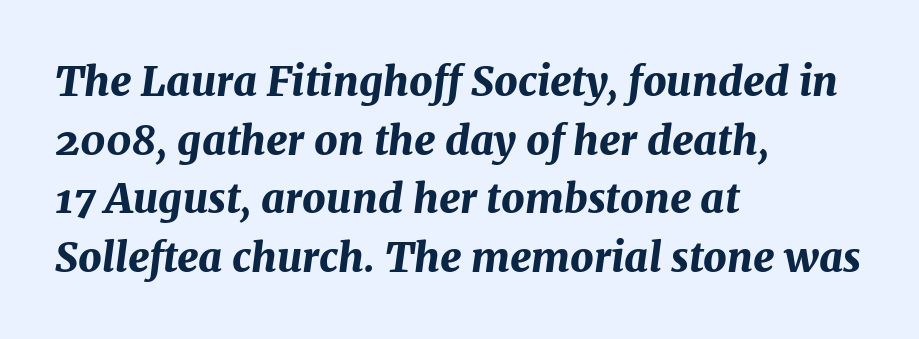
Q: Is the text bold? A: Yes.
Q: Is the text italic (slanted)? A: Yes, it leans right by about 7 degrees.
Q: Is the text underlined? A: No.
Q: How is the paragraph aligned? A: Left-aligned.
Q: Is the spacing between letters normal or unusually wide? A: Normal.
Q: Is the spacing between lines tight, normal or loose? A: Normal.
Q: Width (condensed, normal, or wide)? A: Normal.
Q: Stroke contrast? A: Medium.
Q: x-height? A: Medium.
Q: Monospaced? A: No.
